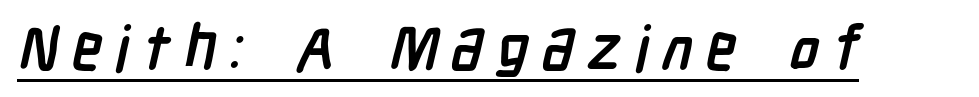
Q: Is the text bold? A: Yes.
Q: Is the typeface a serif or a sans-serif typeface? A: Sans-serif.
Q: Is the text underlined? A: Yes.
Q: Is the spacing between letters normal or unusually wide? A: Unusually wide.
Q: Width (condensed, normal, or wide)? A: Condensed.
Q: Stroke contrast? A: Low.
Q: x-height? A: Medium.
Q: Monospaced? A: No.
